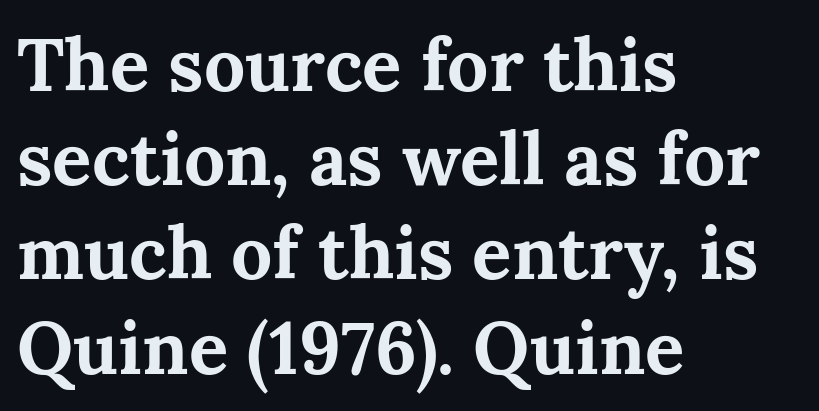
The image shows 73 px bold serif type, upright; set left-aligned, normal line spacing (1.29x), normal letter spacing, not underlined; medium stroke contrast and a medium x-height.
